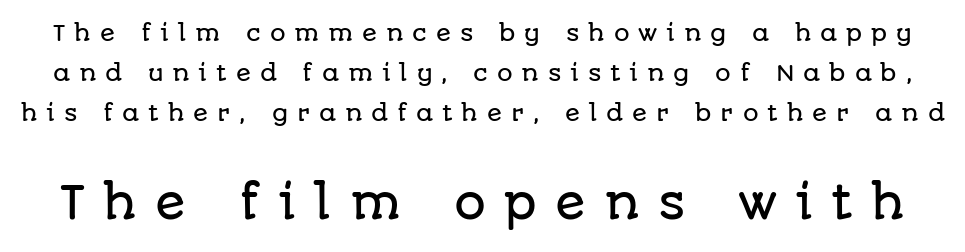
What stands out about the letter spacing? Its width — letters are far apart. The more generous point size was reserved for the lower chunk. Note the varied advance widths — an 'i' is clearly narrower than an 'm'. The passage shown is not underscored anywhere.
